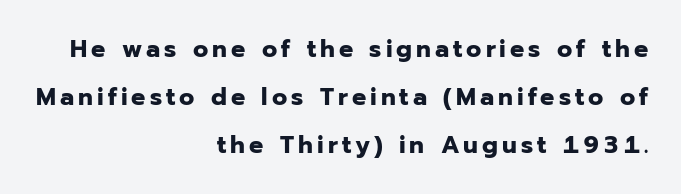
{"italic": "no", "bold": "yes", "underline": "no", "align": "right", "line_spacing": "loose", "line_spacing_ratio": 1.93, "glyph_px": 25}
